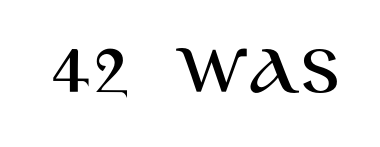
The image shows 73 px sans-serif type, upright; set normal letter spacing, not underlined; high stroke contrast and a large x-height.
